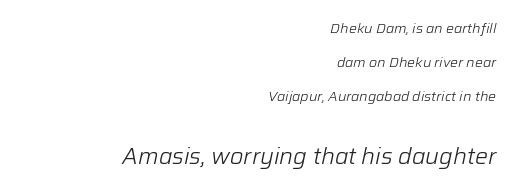
The space between consecutive lines is lavish. Visually, the bottom section dominates because its glyphs are scaled up. Unbolded letterforms with no extra heft. The text block is weighted toward the right margin, trailing off unevenly leftward. Only glyphs here, with clear space below each row.
